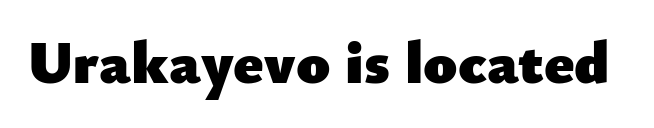
Q: Is the text bold? A: Yes.
Q: Is the text italic (slanted)? A: No, it is upright.
Q: Is the typeface a serif or a sans-serif typeface? A: Sans-serif.
Q: Is the text underlined? A: No.
Q: Is the spacing between letters normal or unusually wide? A: Normal.
Q: Width (condensed, normal, or wide)? A: Normal.
Q: Stroke contrast? A: Low.
Q: x-height? A: Small.
Q: Monospaced? A: No.
